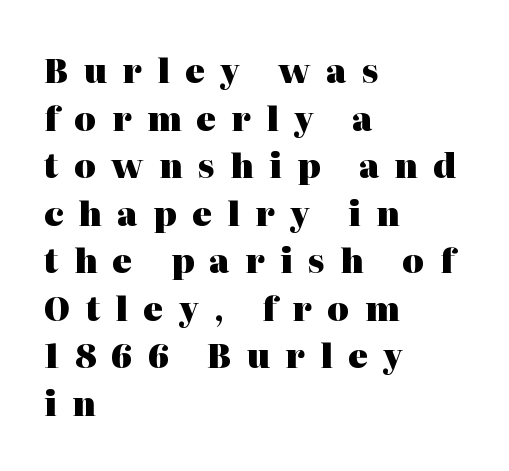
Only glyphs here, with clear space below each row. Loose tracking; the words dissolve into strings of separated letters. Look at the stroke-to-counter ratio: heavy, a bold. The characters display serif detailing at their extremities. Reading down the column, the eye jumps a familiar distance to each next line.
